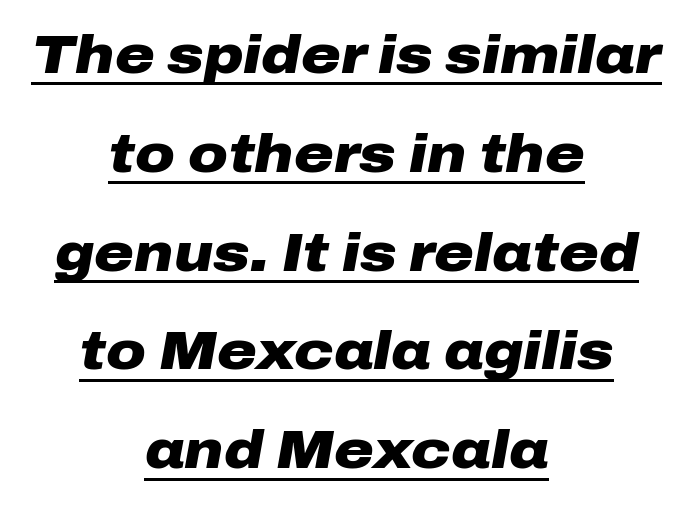
This is oblique type, the kind used for emphasis or titles. The line texture is even and compact thanks to regular tracking. You could not count columns in this text — the font is proportionally spaced. Weight: bold. Quick note: underline on.
